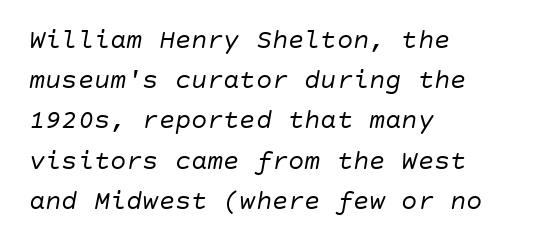
{"italic": "yes", "lean": "right", "slant_degrees": 10, "bold": "no", "underline": "no", "align": "left", "line_spacing": "normal", "line_spacing_ratio": 1.49, "letter_spacing": "normal", "letter_spacing_em": 0.0, "glyph_px": 27}
